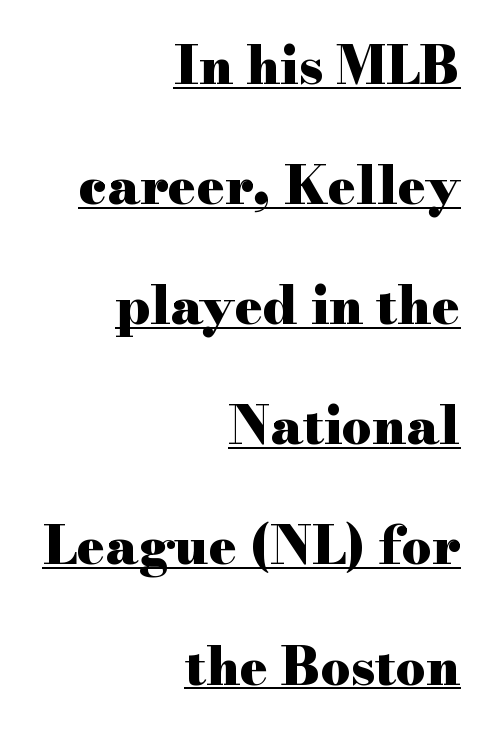
These lines were composed using upright roman letters. Alignment: flush right. Stroke thickness is high; the sample reads as a true bold. This rendering leaves character spacing at its baseline value. Interline gaps are noticeably wide in this sample. The face used here is proportionally spaced, like ordinary book or web type.
